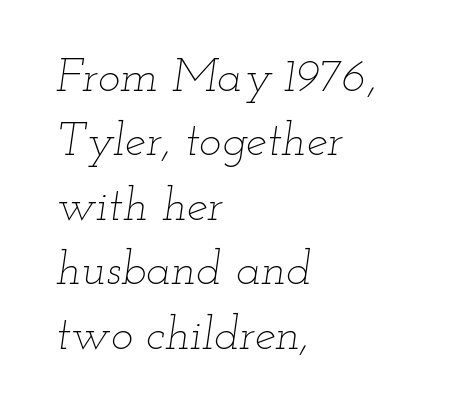
Q: Is the text bold? A: No.
Q: Is the text italic (slanted)? A: Yes, it leans right by about 12 degrees.
Q: Is the text underlined? A: No.
Q: How is the paragraph aligned? A: Left-aligned.
Q: Is the spacing between letters normal or unusually wide? A: Normal.
Q: Is the spacing between lines tight, normal or loose? A: Normal.
Q: Width (condensed, normal, or wide)? A: Wide.
Q: Stroke contrast? A: Low.
Q: x-height? A: Small.
Q: Monospaced? A: No.
